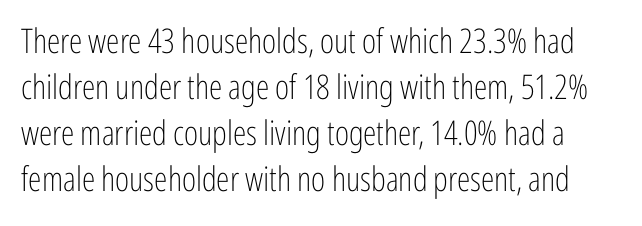
Q: Is the text bold? A: No.
Q: Is the text italic (slanted)? A: No, it is upright.
Q: Is the typeface a serif or a sans-serif typeface? A: Sans-serif.
Q: Is the text underlined? A: No.
Q: Is the spacing between letters normal or unusually wide? A: Normal.
Q: Is the spacing between lines tight, normal or loose? A: Normal.
Q: Width (condensed, normal, or wide)? A: Condensed.
Q: Stroke contrast? A: Low.
Q: x-height? A: Medium.
Q: Monospaced? A: No.
